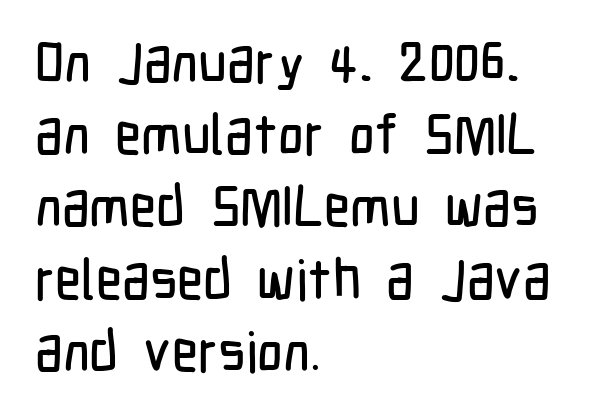
Caption: standard tracking, unaltered. Is this a sans? Yes — the strokes have no serifs. Is the block centered? No — it sits flush against the left margin. The rows are spaced the way most documents space them. Type without underlining. The face used here is proportionally spaced, like ordinary book or web type.
